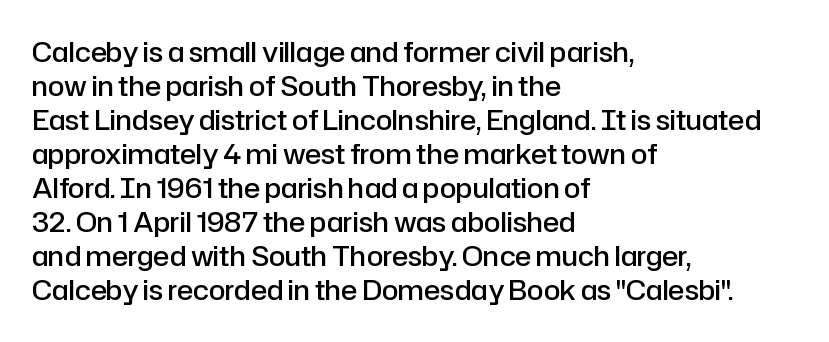
Q: Is the text bold? A: Semi-bold.
Q: Is the text italic (slanted)? A: No, it is upright.
Q: Is the text underlined? A: No.
Q: How is the paragraph aligned? A: Left-aligned.
Q: Is the spacing between letters normal or unusually wide? A: Normal.
Q: Is the spacing between lines tight, normal or loose? A: Normal.
